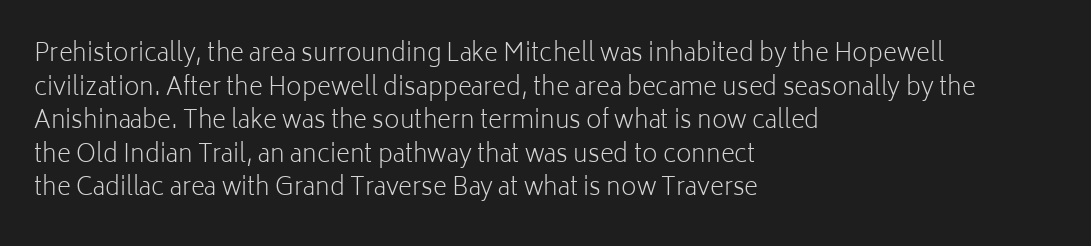
The image shows 24 px text type, upright; set left-aligned, normal line spacing (1.4x), normal letter spacing, not underlined.
